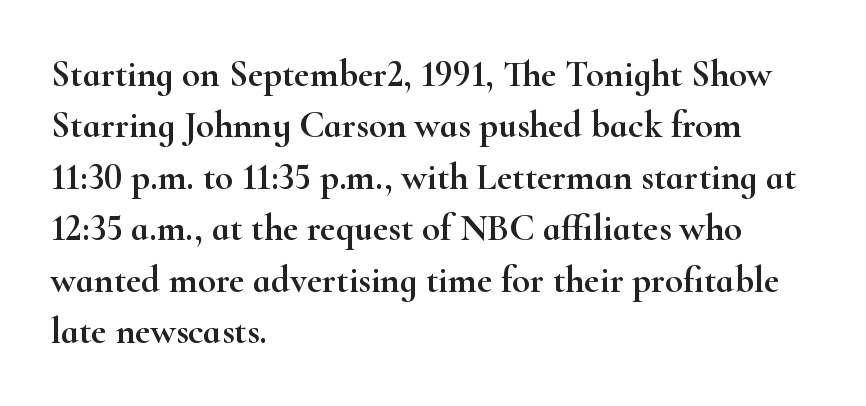
Q: Is the text italic (slanted)? A: No, it is upright.
Q: Is the typeface a serif or a sans-serif typeface? A: Serif.
Q: Is the text underlined? A: No.
Q: How is the paragraph aligned? A: Left-aligned.
Q: Is the spacing between letters normal or unusually wide? A: Normal.
Q: Is the spacing between lines tight, normal or loose? A: Normal.
Q: Width (condensed, normal, or wide)? A: Wide.
Q: Stroke contrast? A: High.
Q: x-height? A: Small.
Q: Monospaced? A: No.
